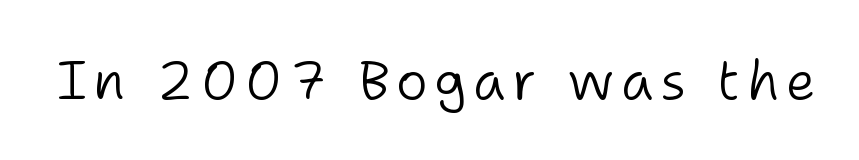
Posture: straight, roman, zero tilt. This sample has the flowing, uneven cadence of proportional lettering. A clean baseline with only descenders dipping below it. The weight would be labelled regular, book, light, or lighter still. The letters carry no serifs — their stems end cleanly without finishing strokes.
